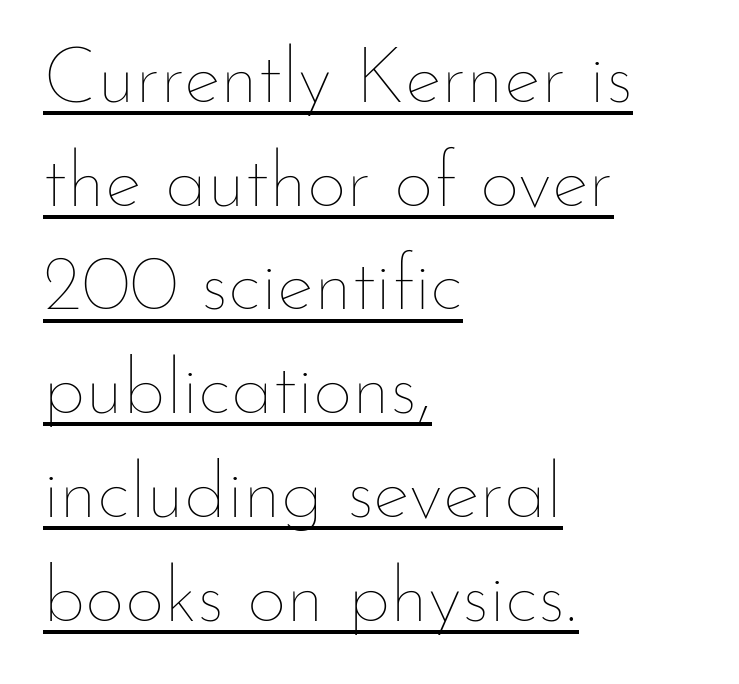
The image shows 78 px thin type, upright; set left-aligned, normal line spacing (1.33x), normal letter spacing, underlined; low stroke contrast and a small x-height.
